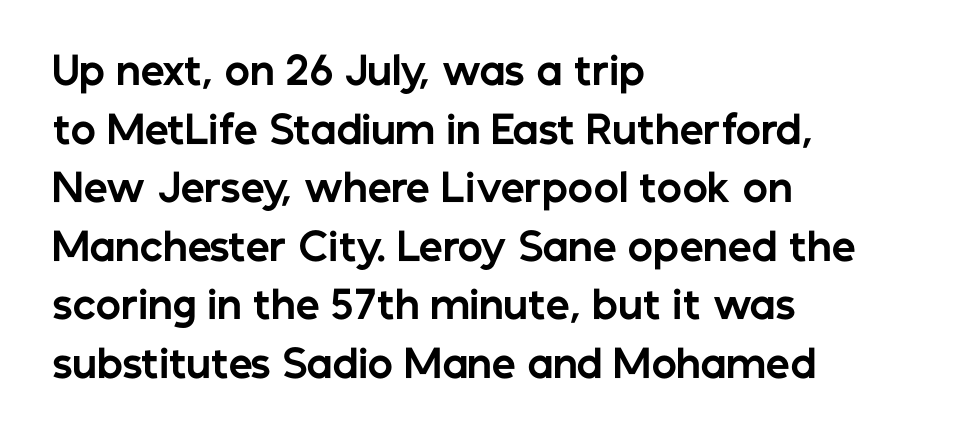
{"serif": "no", "italic": "no", "bold": "yes", "weight": "bold", "width": "normal", "stroke_contrast": "low", "x_height": "medium", "monospaced": "no", "underline": "no", "align": "left", "line_spacing": "normal", "line_spacing_ratio": 1.54, "letter_spacing": "normal", "letter_spacing_em": 0.0, "glyph_px": 38}
